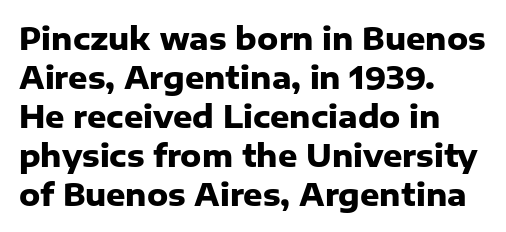
Q: Is the text bold? A: Yes.
Q: Is the text italic (slanted)? A: No, it is upright.
Q: Is the typeface a serif or a sans-serif typeface? A: Sans-serif.
Q: Is the text underlined? A: No.
Q: How is the paragraph aligned? A: Left-aligned.
Q: Is the spacing between letters normal or unusually wide? A: Normal.
Q: Is the spacing between lines tight, normal or loose? A: Normal.
Q: Width (condensed, normal, or wide)? A: Normal.
Q: Stroke contrast? A: Low.
Q: x-height? A: Medium.
Q: Monospaced? A: No.
